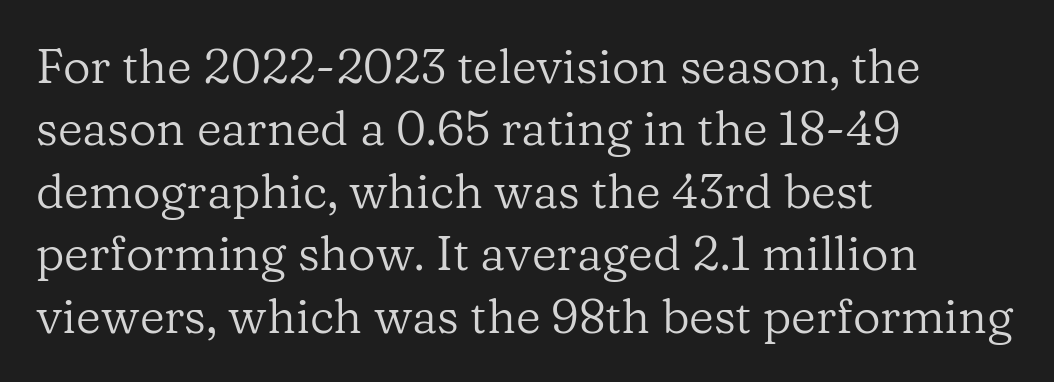
In CSS terms this would be text-align: left. Regular leading. Upright lettering throughout. Proportional: the letters do not fall into vertical columns. Does extra space separate the letters? No, they use regular spacing. A typesetter would label this face a serif.
